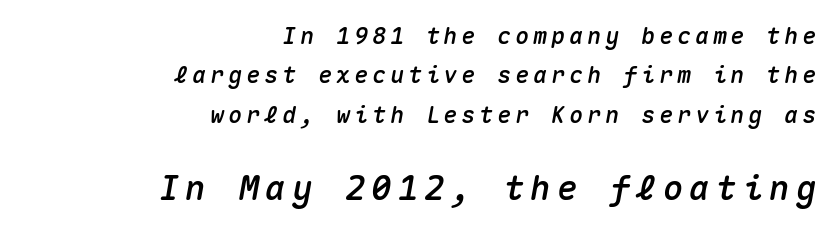
Letters rest on an invisible, unmarked baseline. The rag falls on the left side of this text block. Each letter, wide or thin by design, is forced into the same width here. In terms of posture, this sample is oblique. These two chunks differ in scale, with the bottom chunk taking the larger measure.
